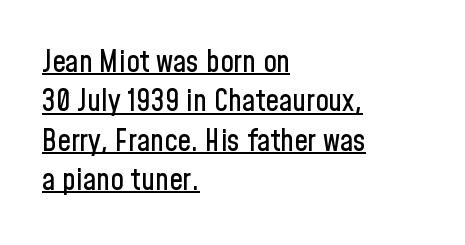
Q: Is the text italic (slanted)? A: No, it is upright.
Q: Is the typeface a serif or a sans-serif typeface? A: Sans-serif.
Q: Is the text underlined? A: Yes.
Q: How is the paragraph aligned? A: Left-aligned.
Q: Is the spacing between letters normal or unusually wide? A: Normal.
Q: Is the spacing between lines tight, normal or loose? A: Normal.
Q: Width (condensed, normal, or wide)? A: Condensed.
Q: Stroke contrast? A: Low.
Q: x-height? A: Medium.
Q: Monospaced? A: No.
